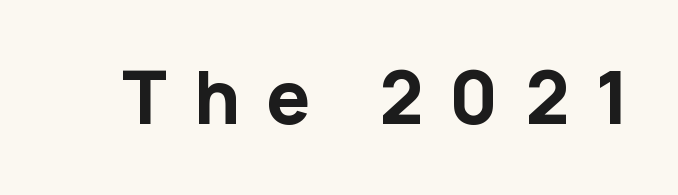
The face used here has the dense, thick strokes of a bold. Tracking here is generous; glyphs stand well apart from one another. Are there feet on the stems? There aren't — it's a sans. The space beneath each line is pristine and unruled.
